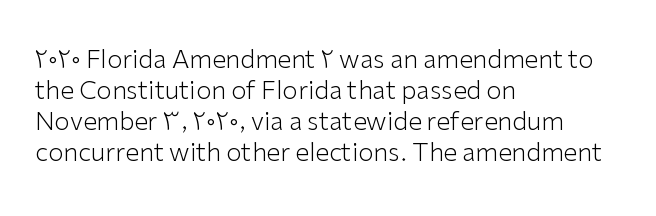
The image shows 25 px text type, upright; set left-aligned, line spacing 1.24x, normal letter spacing, not underlined.
